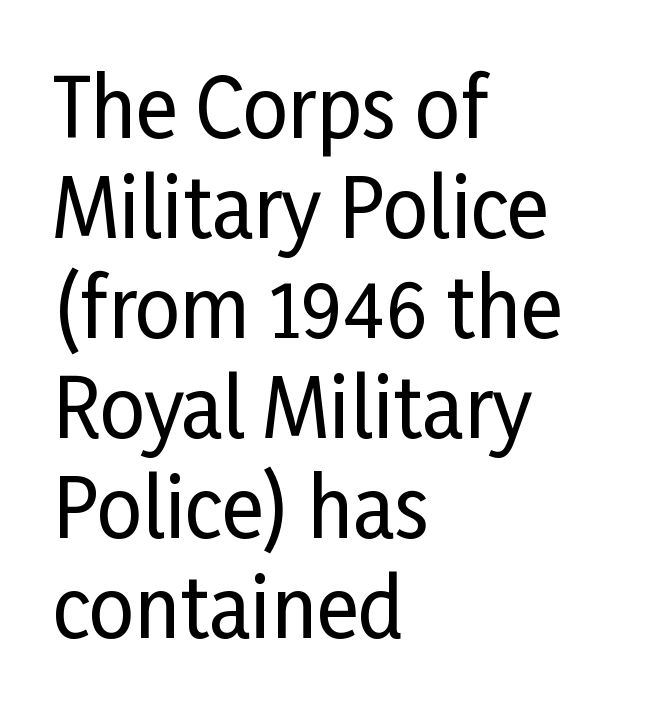
{"serif": "no", "italic": "no", "width": "condensed", "stroke_contrast": "low", "x_height": "medium", "monospaced": "no", "underline": "no", "align": "left", "line_spacing": "normal", "line_spacing_ratio": 1.25, "letter_spacing": "normal", "letter_spacing_em": 0.0, "glyph_px": 80}
